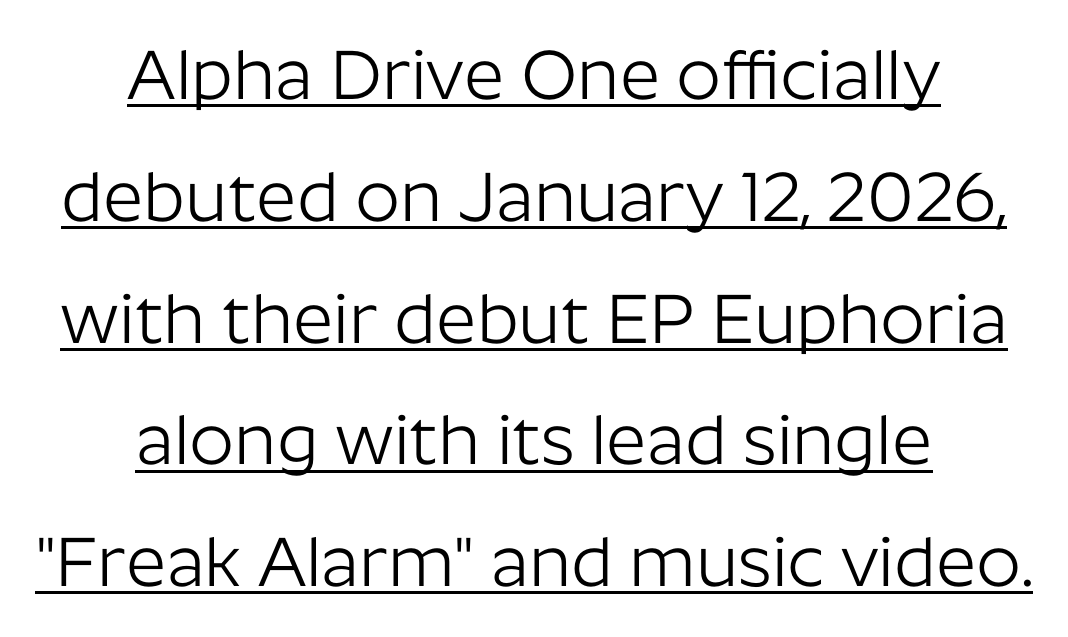
Q: Is the text bold? A: No.
Q: Is the text italic (slanted)? A: No, it is upright.
Q: Is the typeface a serif or a sans-serif typeface? A: Sans-serif.
Q: Is the text underlined? A: Yes.
Q: How is the paragraph aligned? A: Centered.
Q: Is the spacing between letters normal or unusually wide? A: Normal.
Q: Width (condensed, normal, or wide)? A: Normal.
Q: Stroke contrast? A: Low.
Q: x-height? A: Medium.
Q: Monospaced? A: No.
